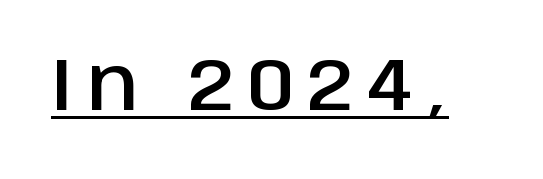
{"serif": "no", "italic": "no", "width": "normal", "stroke_contrast": "low", "x_height": "large", "monospaced": "no", "underline": "yes", "glyph_px": 73}
